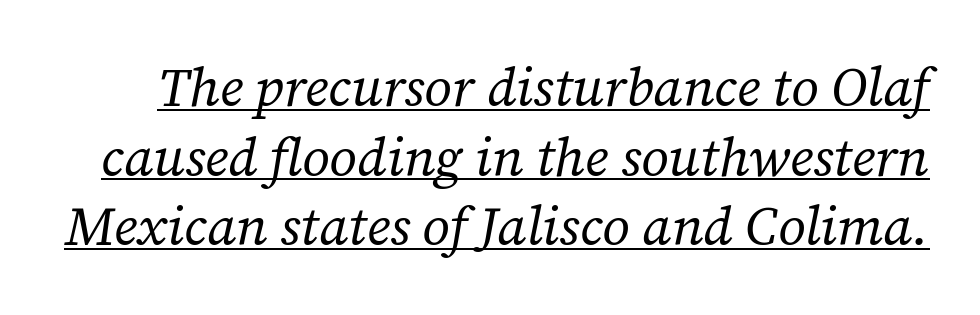
Style check: oblique. A continuous stroke trails under the words, as in a hyperlink. Nobody touched the tracking dial on this one. One glance says typical: line gaps are just what's usual.
